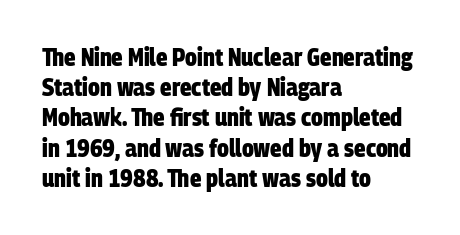
Q: Is the text bold? A: Yes.
Q: Is the text underlined? A: No.
Q: How is the paragraph aligned? A: Left-aligned.
Q: Is the spacing between letters normal or unusually wide? A: Normal.
Q: Is the spacing between lines tight, normal or loose? A: Normal.
